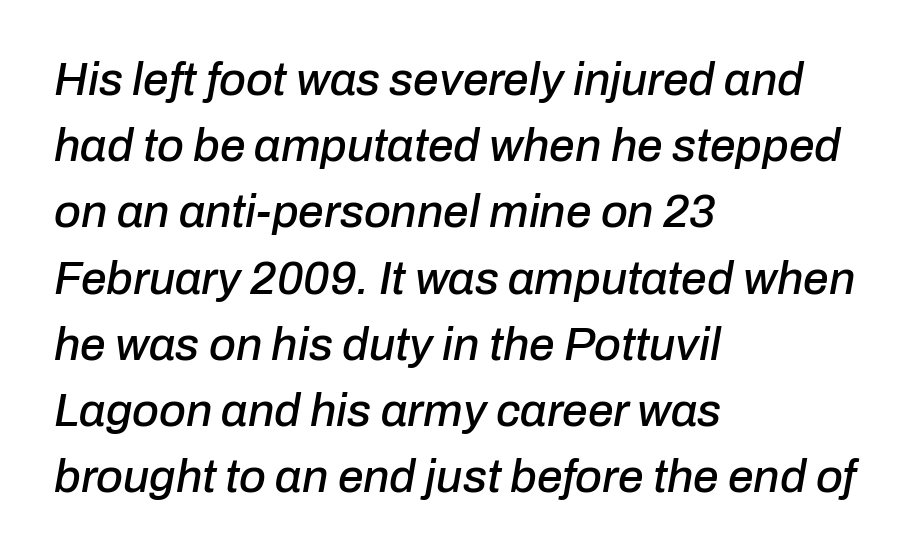
{"italic": "yes", "lean": "right", "slant_degrees": 10, "width": "normal", "stroke_contrast": "low", "x_height": "medium", "monospaced": "no", "underline": "no", "align": "left", "line_spacing": "normal", "line_spacing_ratio": 1.44, "letter_spacing": "normal", "letter_spacing_em": 0.0, "glyph_px": 46}
